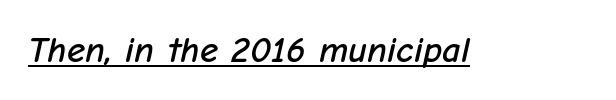
You can tell it's italic because the verticals aren't actually vertical. The typesetter has applied underlining to the passage shown. Observe the ordinary spacing: letters are neighbours, not strangers. Character widths vary here, with narrow letters taking less room than wide ones.
